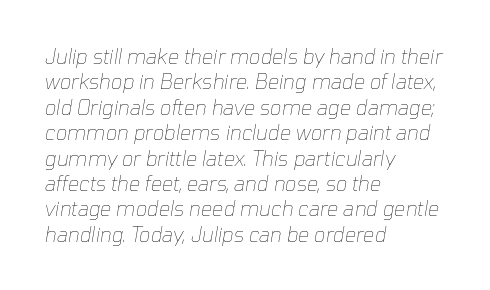
{"italic": "yes", "lean": "right", "slant_degrees": 10, "bold": "no", "underline": "no", "align": "left", "line_spacing": "normal", "line_spacing_ratio": 1.27, "letter_spacing": "normal", "letter_spacing_em": 0.0, "glyph_px": 20}
